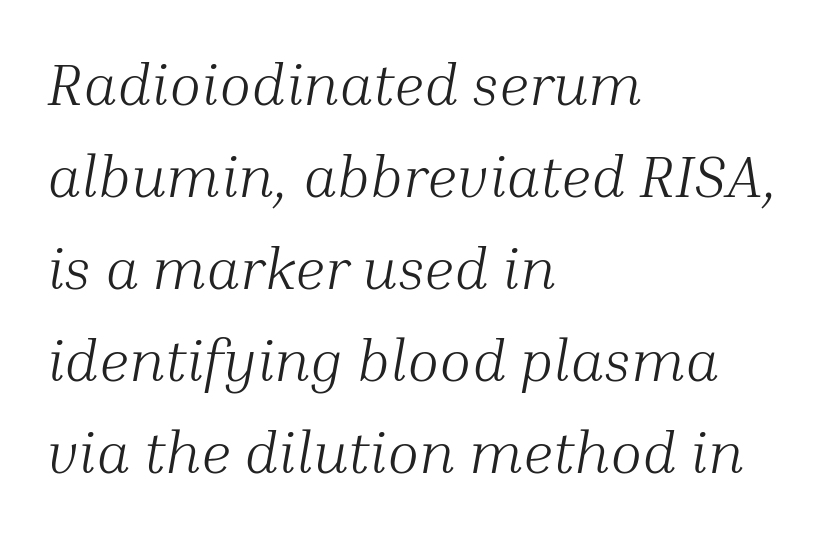
Q: Is the text bold? A: No.
Q: Is the text italic (slanted)? A: Yes, it leans right by about 10 degrees.
Q: Is the typeface a serif or a sans-serif typeface? A: Serif.
Q: Is the text underlined? A: No.
Q: How is the paragraph aligned? A: Left-aligned.
Q: Is the spacing between letters normal or unusually wide? A: Normal.
Q: Is the spacing between lines tight, normal or loose? A: Normal.
Q: Width (condensed, normal, or wide)? A: Normal.
Q: Stroke contrast? A: Medium.
Q: x-height? A: Medium.
Q: Monospaced? A: No.
